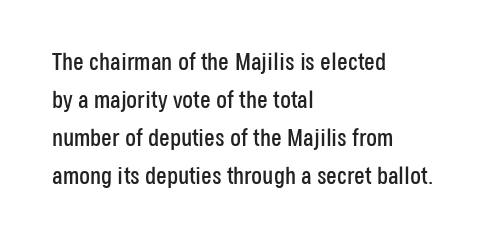
Q: Is the text italic (slanted)? A: No, it is upright.
Q: Is the text underlined? A: No.
Q: How is the paragraph aligned? A: Left-aligned.
Q: Is the spacing between letters normal or unusually wide? A: Normal.
Q: Is the spacing between lines tight, normal or loose? A: Normal.
